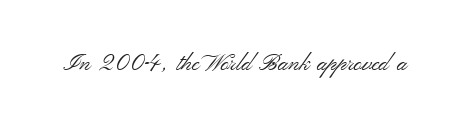
Q: Is the text bold? A: No.
Q: Is the text italic (slanted)? A: Yes.
Q: Is the text underlined? A: No.
Q: Is the spacing between letters normal or unusually wide? A: Normal.
